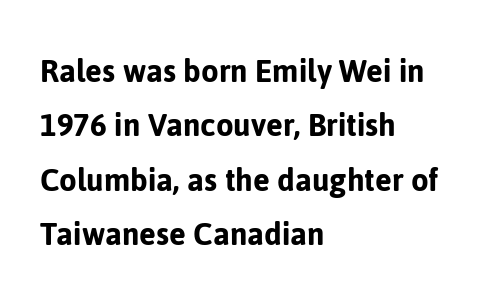
{"serif": "no", "italic": "no", "width": "normal", "stroke_contrast": "low", "x_height": "medium", "monospaced": "no", "underline": "no", "align": "left", "line_spacing": "normal", "line_spacing_ratio": 1.51, "letter_spacing": "normal", "letter_spacing_em": 0.0, "glyph_px": 36}
